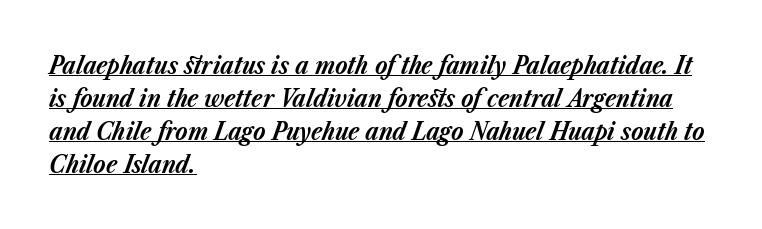
{"italic": "yes", "lean": "right", "slant_degrees": 23, "bold": "yes", "underline": "yes", "align": "left", "line_spacing": "normal", "line_spacing_ratio": 1.32, "letter_spacing": "normal", "letter_spacing_em": 0.0, "glyph_px": 25}
